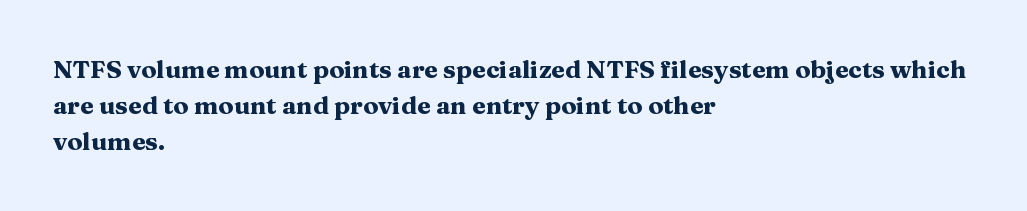
The image shows 25 px bold type, upright; set left-aligned, normal line spacing (1.45x), normal letter spacing, not underlined.
